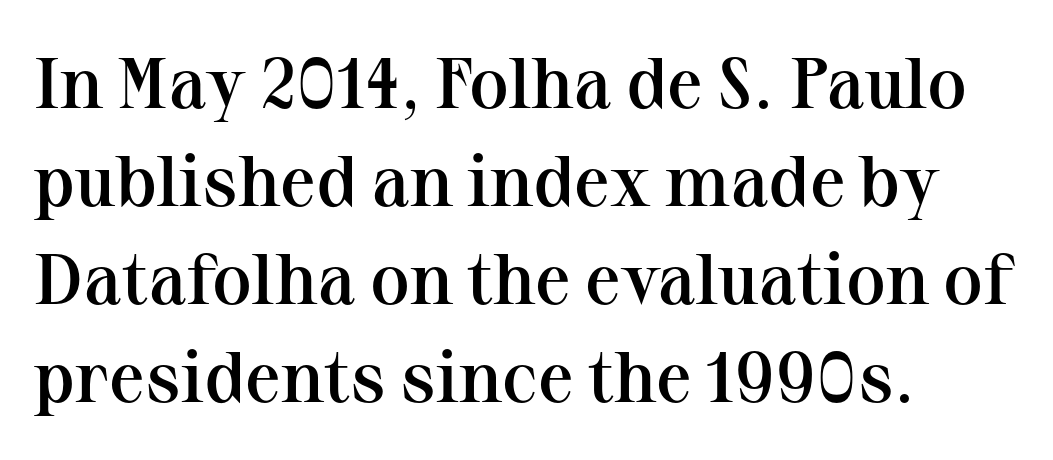
The image shows 72 px semibold serif type, upright; set left-aligned, normal line spacing (1.36x), normal letter spacing, not underlined; medium stroke contrast and a medium x-height.
